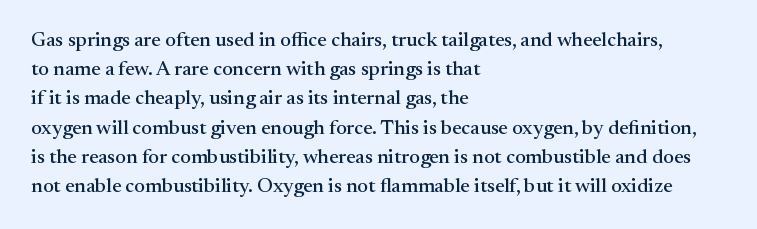
A bare baseline throughout the passage. Tracking value appears to be zero — textbook default spacing. The lettering holds an erect, upright posture throughout. The lines in this sample share a left origin and differ only in where they stop.
